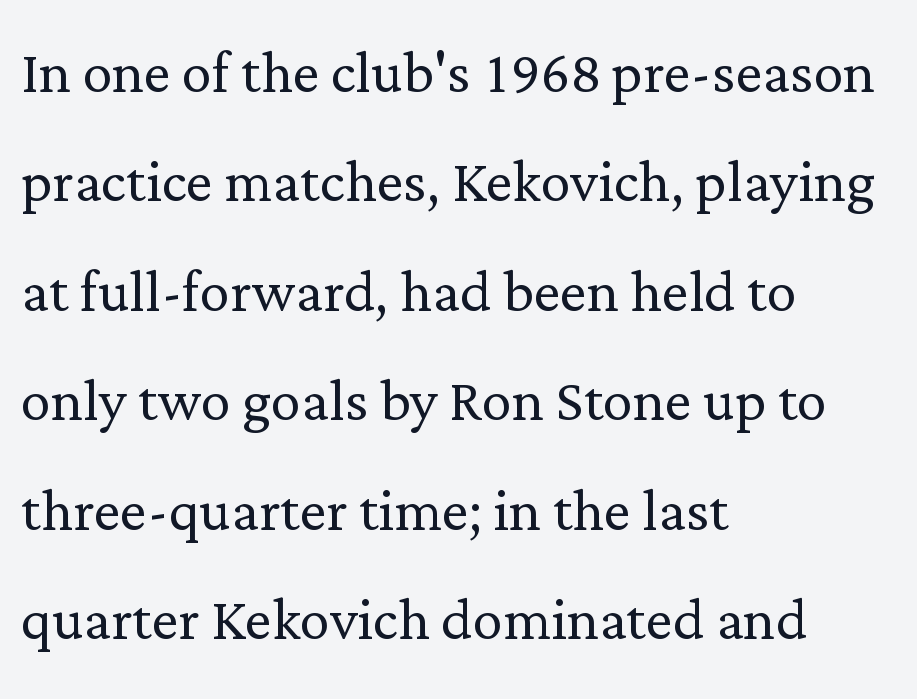
The face looks like a standard text weight, possibly lighter. Words float on clear page, feet unadorned. Compared with typical paragraphs, the rows here are spaced about the same. Typeset ragged right — the left edge is the straight one. A typesetter would mark this as roman, not italic.
